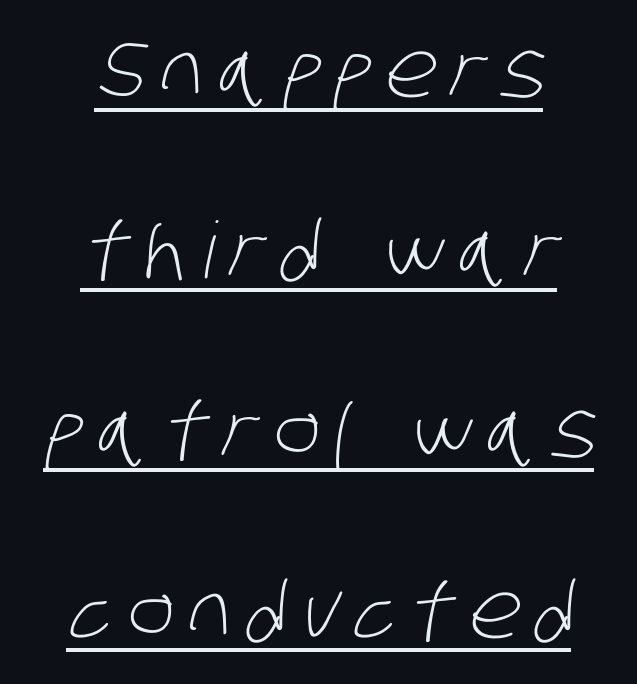
{"serif": "no", "bold": "no", "weight": "light", "width": "condensed", "stroke_contrast": "low", "x_height": "large", "monospaced": "no", "underline": "yes", "align": "center", "line_spacing": "loose", "line_spacing_ratio": 2.31, "glyph_px": 78}
